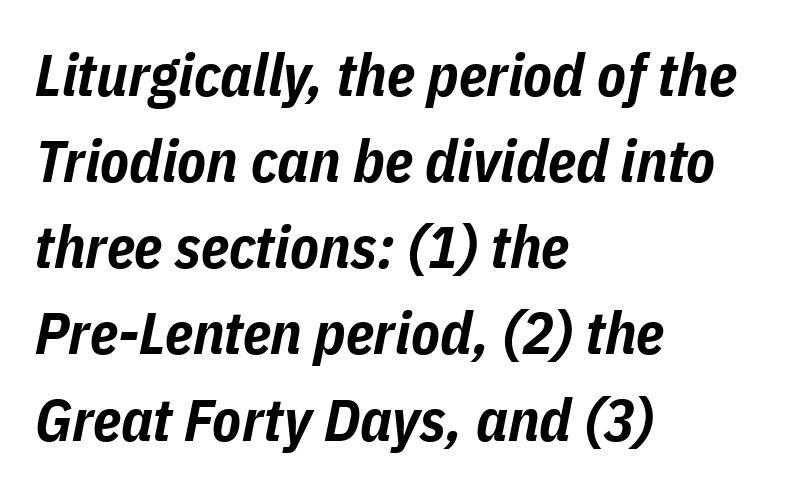
{"italic": "yes", "lean": "right", "slant_degrees": 11, "bold": "yes", "weight": "bold", "width": "condensed", "stroke_contrast": "low", "x_height": "medium", "monospaced": "no", "underline": "no", "align": "left", "line_spacing": "normal", "line_spacing_ratio": 1.46, "letter_spacing": "normal", "letter_spacing_em": 0.0, "glyph_px": 59}
